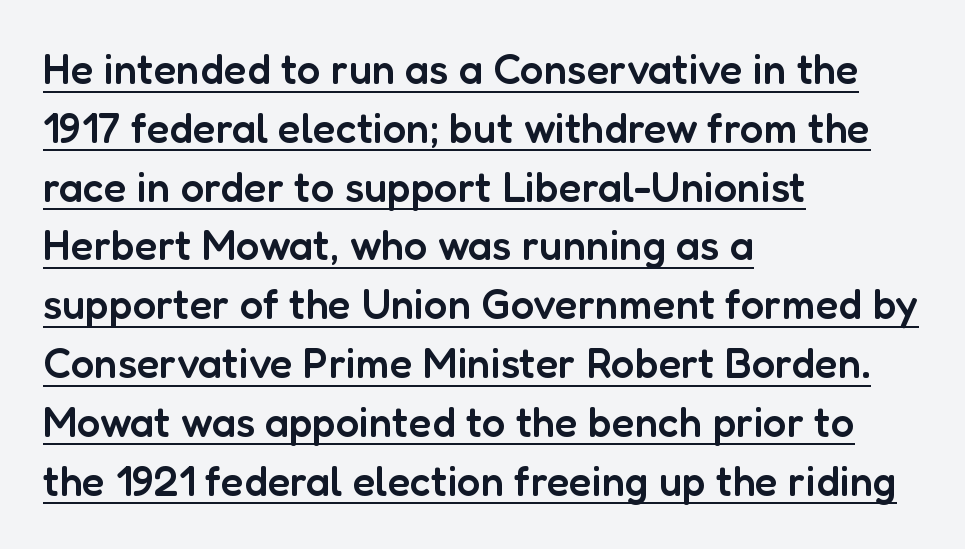
{"serif": "no", "italic": "no", "bold": "semi", "weight": "semibold", "width": "normal", "stroke_contrast": "low", "x_height": "medium", "monospaced": "no", "underline": "yes", "align": "left", "line_spacing": "normal", "line_spacing_ratio": 1.4, "letter_spacing": "normal", "letter_spacing_em": 0.0, "glyph_px": 42}
